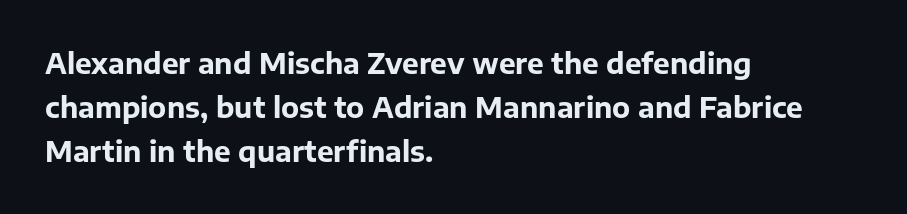
A sans-serif font was chosen for this passage. Observe the ordinary spacing: letters are neighbours, not strangers. Designer's note — italics off, roman on. Caption: multi-line text, flush left, ragged right. You'd pick this weight for a headline — it's a proper bold.
